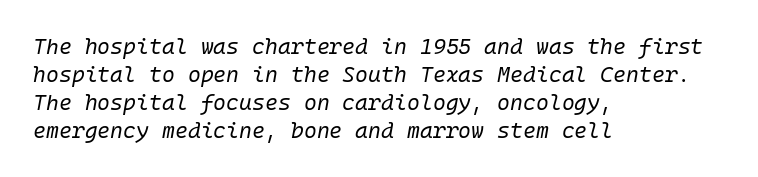
Q: Is the text bold? A: No.
Q: Is the text italic (slanted)? A: Yes, it leans right by about 10 degrees.
Q: Is the text underlined? A: No.
Q: How is the paragraph aligned? A: Left-aligned.
Q: Is the spacing between letters normal or unusually wide? A: Normal.
Q: Is the spacing between lines tight, normal or loose? A: Normal.
